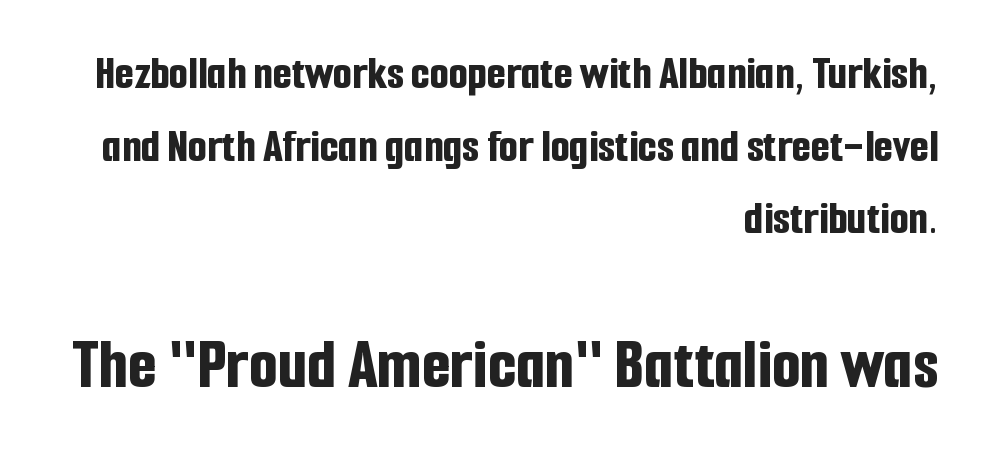
Q: Is the text bold? A: Yes.
Q: Is the text italic (slanted)? A: No, it is upright.
Q: Is the typeface a serif or a sans-serif typeface? A: Sans-serif.
Q: Is the text underlined? A: No.
Q: How is the paragraph aligned? A: Right-aligned.
Q: Is the spacing between letters normal or unusually wide? A: Normal.
Q: Is the spacing between lines tight, normal or loose? A: Normal.
Q: Which block of text is set in a larger size, the first (top) or the second (bottom)? A: The second (bottom) one.
Q: Width (condensed, normal, or wide)? A: Condensed.
Q: Stroke contrast? A: Low.
Q: x-height? A: Medium.
Q: Monospaced? A: No.
